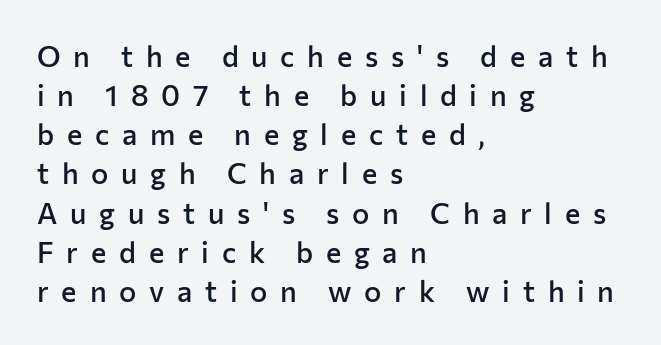
Unmarked baselines from the first word to the last. These lines sit exactly where default settings would place them. Do the characters align in a grid? No, the font is proportional. Do the letters lean? They stand straight.
